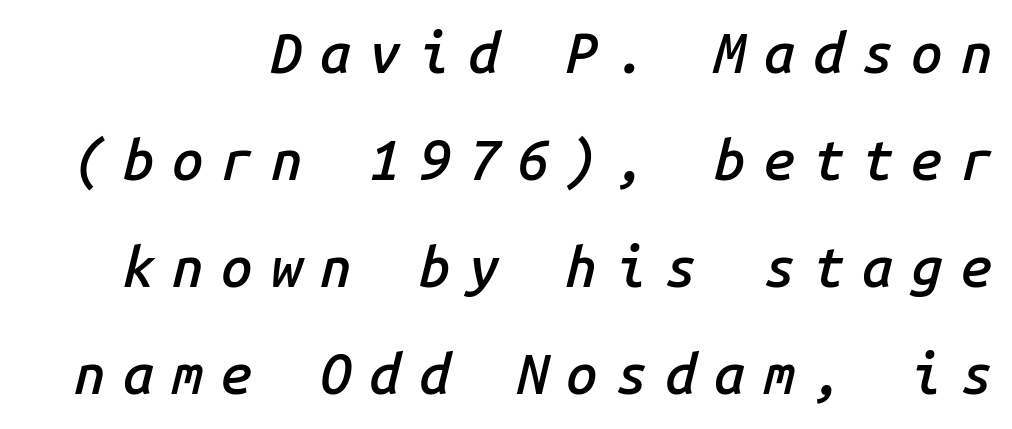
{"italic": "yes", "lean": "right", "slant_degrees": 14, "bold": "semi", "weight": "semibold", "width": "normal", "stroke_contrast": "low", "x_height": "medium", "monospaced": "yes", "underline": "no", "align": "right", "line_spacing": "loose", "line_spacing_ratio": 1.91, "letter_spacing": "wide", "letter_spacing_em": 0.32, "glyph_px": 56}
